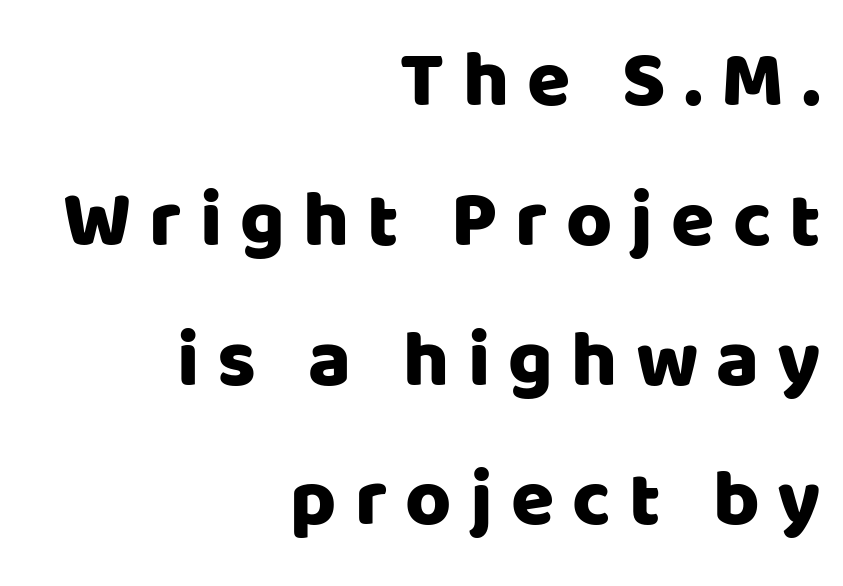
{"serif": "no", "italic": "no", "width": "normal", "stroke_contrast": "low", "x_height": "large", "monospaced": "no", "underline": "no", "align": "right", "line_spacing_ratio": 1.77, "letter_spacing": "wide", "letter_spacing_em": 0.23, "glyph_px": 79}
